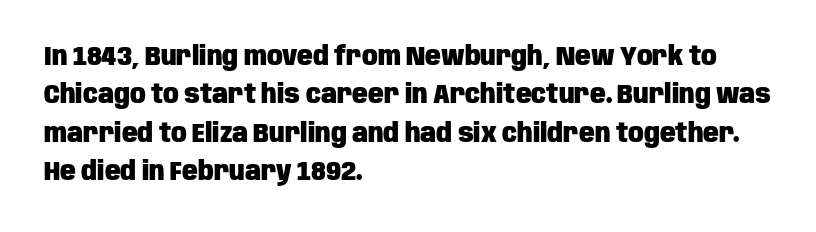
Q: Is the text bold? A: Yes.
Q: Is the text italic (slanted)? A: No, it is upright.
Q: Is the text underlined? A: No.
Q: How is the paragraph aligned? A: Left-aligned.
Q: Is the spacing between letters normal or unusually wide? A: Normal.
Q: Is the spacing between lines tight, normal or loose? A: Normal.
